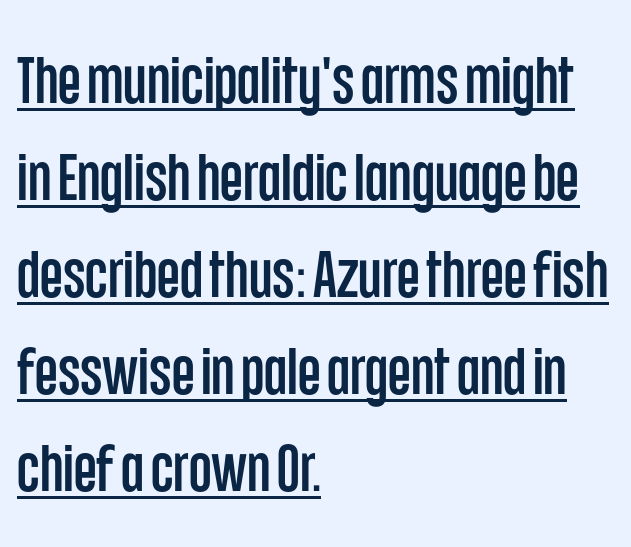
{"serif": "no", "italic": "no", "width": "condensed", "stroke_contrast": "low", "x_height": "large", "monospaced": "no", "underline": "yes", "align": "left", "line_spacing": "normal", "line_spacing_ratio": 1.47, "letter_spacing": "normal", "letter_spacing_em": 0.0, "glyph_px": 66}
